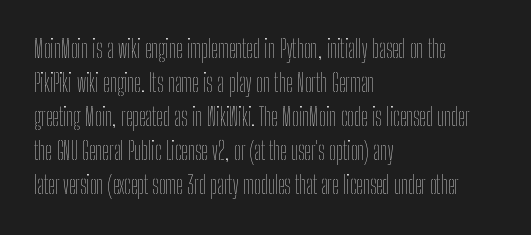
Q: Is the text bold? A: No.
Q: Is the text italic (slanted)? A: No, it is upright.
Q: Is the text underlined? A: No.
Q: How is the paragraph aligned? A: Left-aligned.
Q: Is the spacing between letters normal or unusually wide? A: Normal.
Q: Is the spacing between lines tight, normal or loose? A: Normal.
